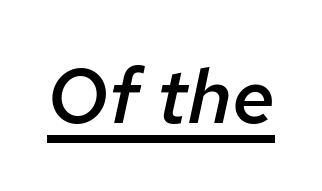
{"italic": "yes", "lean": "right", "slant_degrees": 12, "bold": "semi", "weight": "semibold", "width": "normal", "stroke_contrast": "low", "x_height": "medium", "monospaced": "no", "underline": "yes", "letter_spacing": "normal", "letter_spacing_em": 0.0, "glyph_px": 77}
